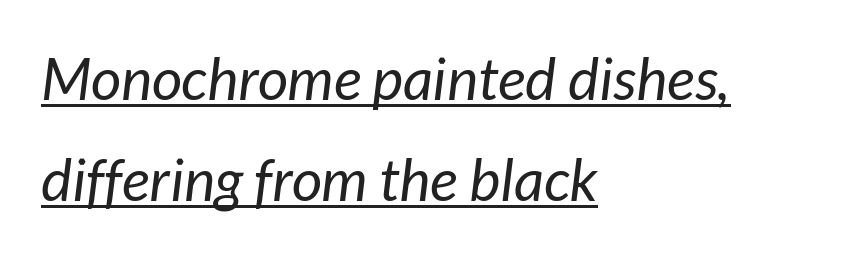
The image shows 59 px regular-weight type, italic (leaning right); set left-aligned, line spacing 1.72x, normal letter spacing, underlined; low stroke contrast and a medium x-height.
